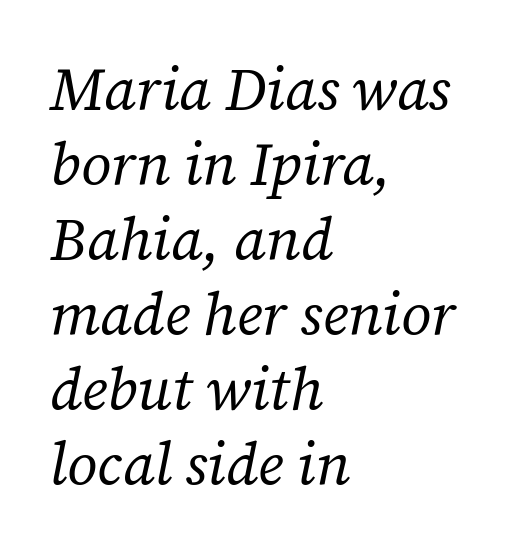
The passage shown has conventional tracking throughout. Clear beneath every line of the passage. The face used here has a pronounced slope to its letters. Visually the block forms a straight wall on the left and a jagged coastline on the right.
